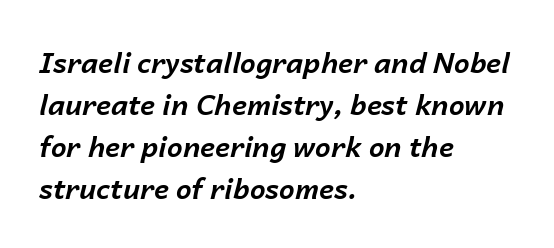
Q: Is the text bold? A: Yes.
Q: Is the text italic (slanted)? A: Yes, it leans right by about 14 degrees.
Q: Is the text underlined? A: No.
Q: How is the paragraph aligned? A: Left-aligned.
Q: Is the spacing between letters normal or unusually wide? A: Normal.
Q: Is the spacing between lines tight, normal or loose? A: Normal.
Q: Width (condensed, normal, or wide)? A: Normal.
Q: Stroke contrast? A: Low.
Q: x-height? A: Medium.
Q: Monospaced? A: No.
